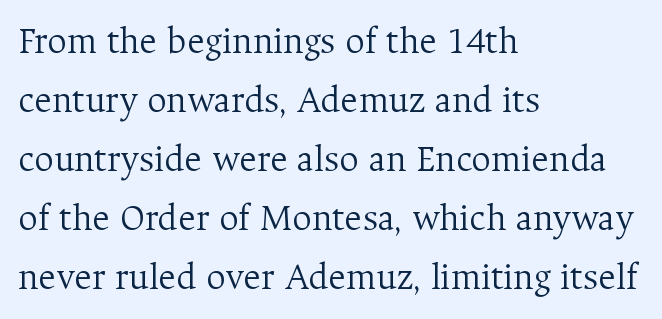
Q: Is the text bold? A: No.
Q: Is the text italic (slanted)? A: No, it is upright.
Q: Is the typeface a serif or a sans-serif typeface? A: Serif.
Q: Is the text underlined? A: No.
Q: How is the paragraph aligned? A: Left-aligned.
Q: Is the spacing between letters normal or unusually wide? A: Normal.
Q: Is the spacing between lines tight, normal or loose? A: Normal.
Q: Width (condensed, normal, or wide)? A: Normal.
Q: Stroke contrast? A: Medium.
Q: x-height? A: Medium.
Q: Monospaced? A: No.
